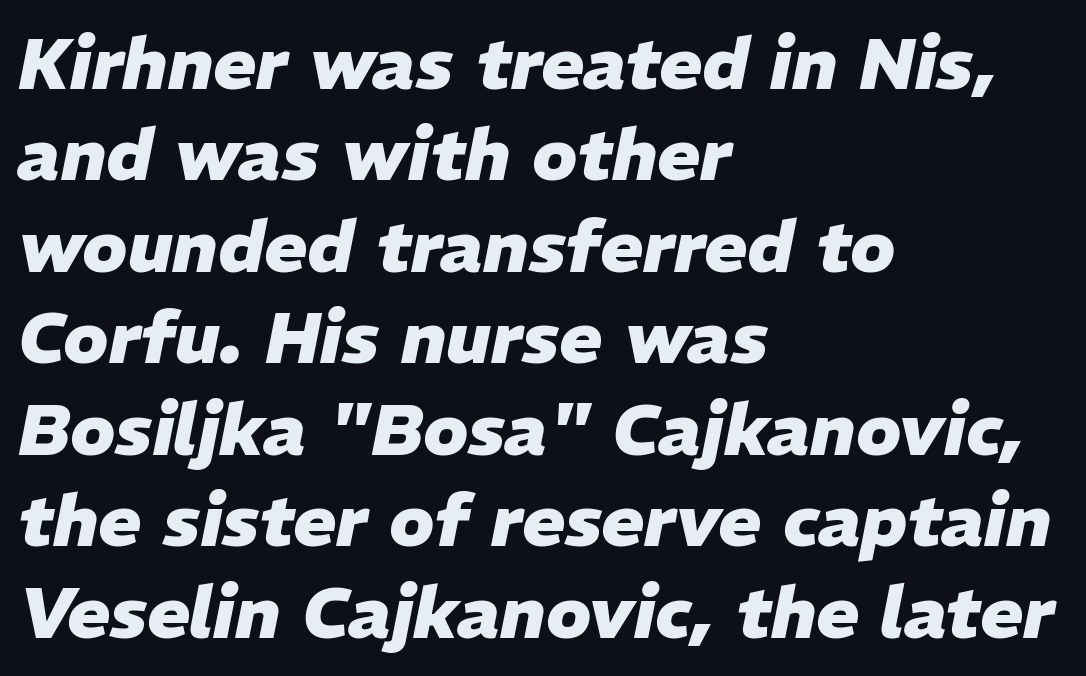
The image shows 72 px heavy type, italic (leaning right); set left-aligned, normal line spacing (1.27x), normal letter spacing, not underlined; low stroke contrast and a medium x-height.
